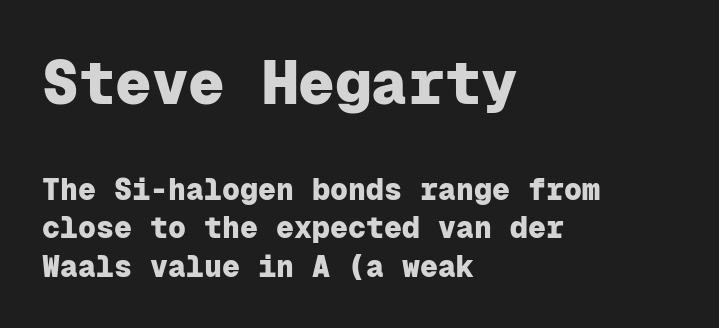
Q: Is the text bold? A: Yes.
Q: Is the text italic (slanted)? A: No, it is upright.
Q: Is the typeface a serif or a sans-serif typeface? A: Sans-serif.
Q: Is the text underlined? A: No.
Q: How is the paragraph aligned? A: Left-aligned.
Q: Is the spacing between letters normal or unusually wide? A: Normal.
Q: Is the spacing between lines tight, normal or loose? A: Normal.
Q: Which block of text is set in a larger size, the first (top) or the second (bottom)? A: The first (top) one.
Q: Width (condensed, normal, or wide)? A: Normal.
Q: Stroke contrast? A: Low.
Q: x-height? A: Medium.
Q: Monospaced? A: Yes.
